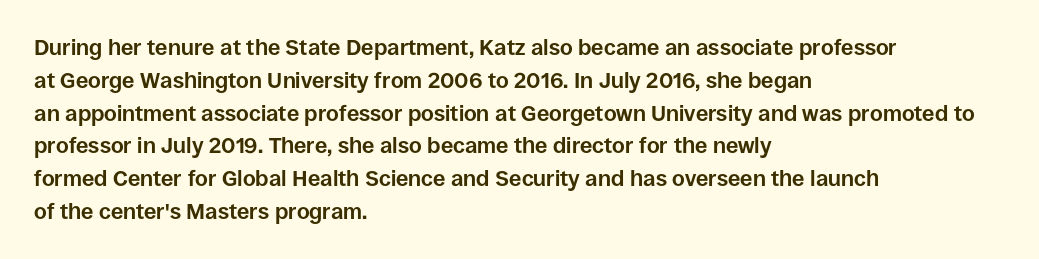
The image shows 22 px bold type, upright; set left-aligned, normal line spacing (1.49x), normal letter spacing, not underlined.
